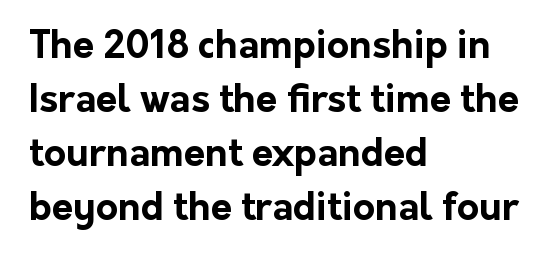
Italic? Not at all — the glyphs are vertical. Here the glyphs are tracked normally, forming tight word shapes. Is this a sans? Yes — the strokes have no serifs. Decoration check: the copy has no underline. The rendering anchors every line to the left-hand side. Proportional: the letters do not fall into vertical columns.
